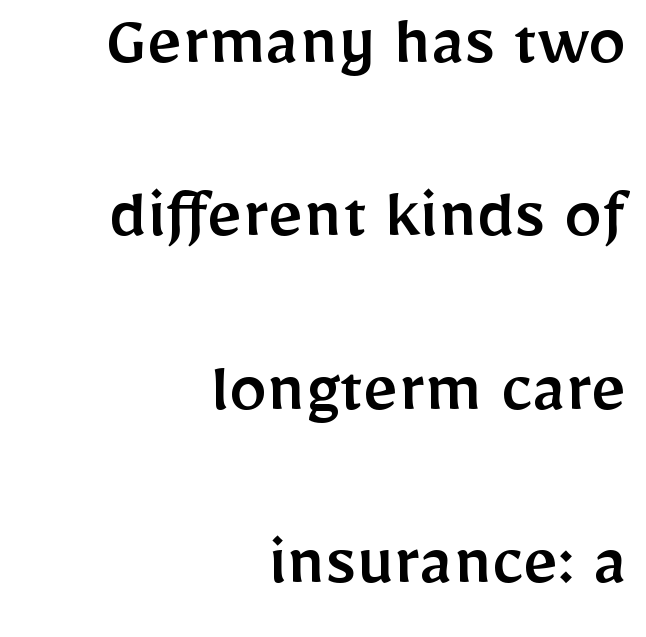
Type without underlining. Think of a printed novel: that variable character pitch is what you see here. Compared with typical body copy, the letter spacing here is the same. The lines are spread far apart with generous leading. Each line ends at the same right margin while the left side varies.
